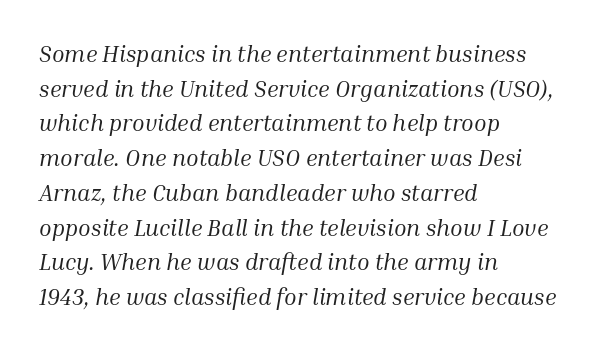
Is this a heavy cut? Hardly; it is regular or lighter. Between one letter and the next there's only the usual sliver of space. Which margin do the lines hug? The left one — the right edge is uneven. The axis of the letterforms is tilted away from vertical. The passage shown stacks its lines at a standard gap.
